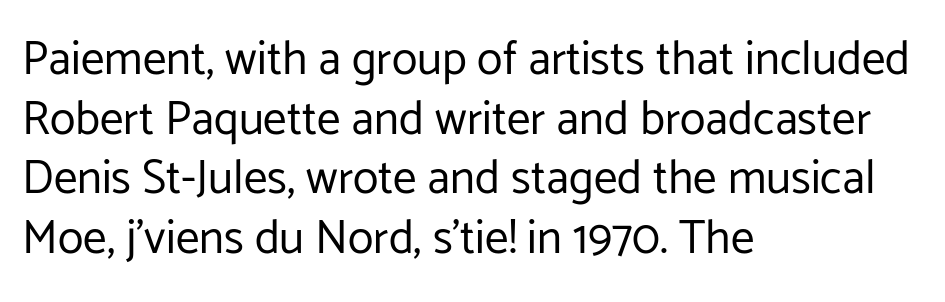
The image shows 47 px regular-weight sans-serif type, upright; set left-aligned, normal line spacing (1.27x), normal letter spacing, not underlined; low stroke contrast and a medium x-height.
